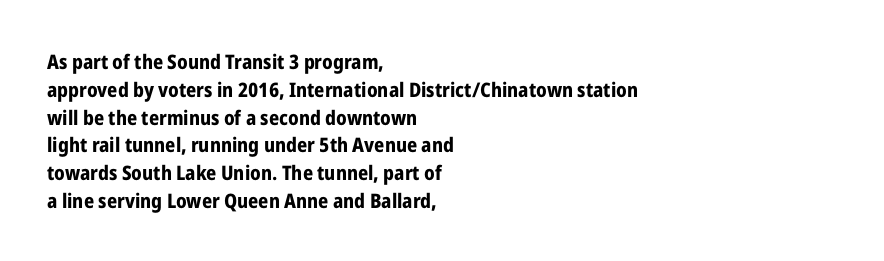
{"italic": "no", "bold": "yes", "underline": "no", "align": "left", "line_spacing": "normal", "line_spacing_ratio": 1.39, "letter_spacing": "normal", "letter_spacing_em": 0.0, "glyph_px": 20}
